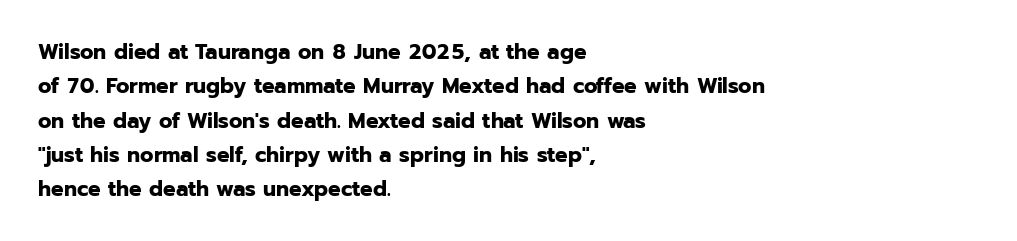
Upright lettering throughout. Just letters on the line, the space beneath them empty. The vertical gap from one line to the next is medium. Strong, thick strokes mark this as bold type. Short and long lines alike share a common starting point at left.
